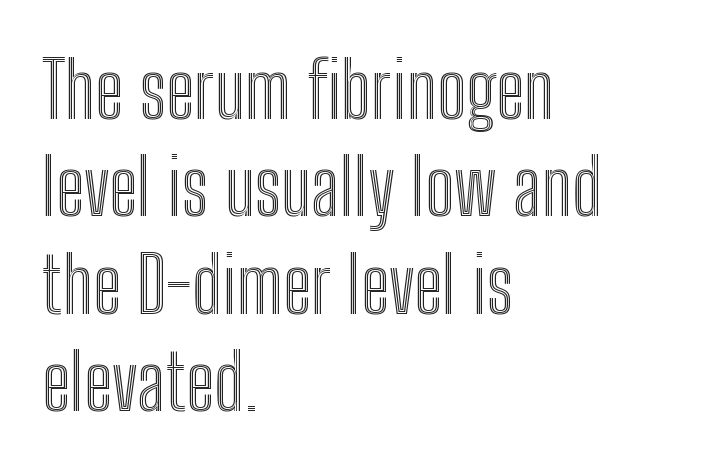
{"italic": "no", "width": "condensed", "x_height": "medium", "monospaced": "no", "underline": "no", "align": "left", "line_spacing": "normal", "line_spacing_ratio": 1.25, "letter_spacing": "normal", "letter_spacing_em": 0.0, "glyph_px": 78}
